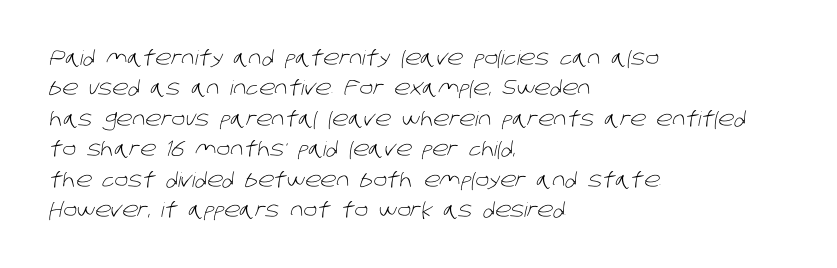
The image shows 20 px text type; set left-aligned, normal line spacing (1.52x), normal letter spacing, not underlined.
